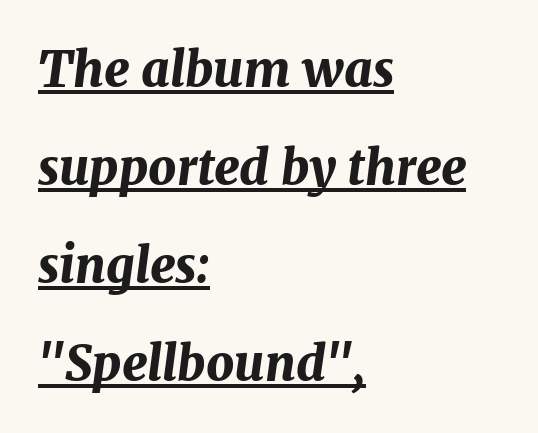
{"italic": "yes", "lean": "right", "slant_degrees": 7, "bold": "yes", "weight": "bold", "width": "normal", "stroke_contrast": "medium", "x_height": "medium", "monospaced": "no", "underline": "yes", "align": "left", "line_spacing": "loose", "line_spacing_ratio": 2.0, "letter_spacing": "normal", "letter_spacing_em": 0.0, "glyph_px": 49}
